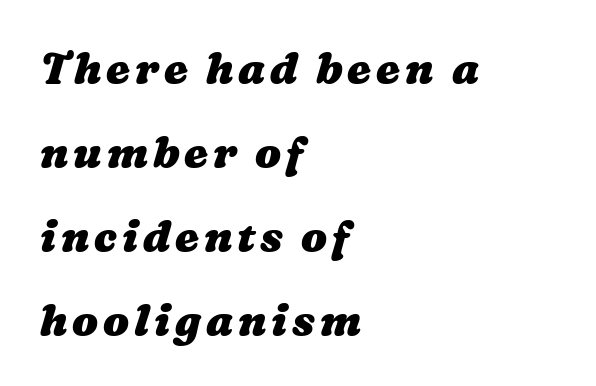
{"bold": "yes", "weight": "heavy", "width": "wide", "stroke_contrast": "medium", "x_height": "medium", "monospaced": "no", "underline": "no", "align": "left", "line_spacing": "loose", "line_spacing_ratio": 1.95, "glyph_px": 43}
